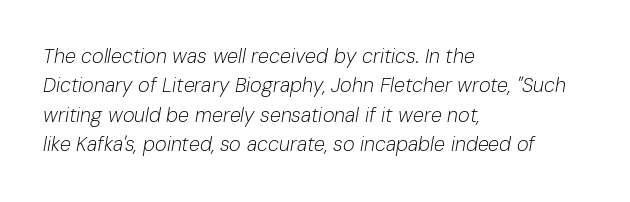
The image shows 20 px text type, italic (leaning right); set left-aligned, normal line spacing (1.47x), normal letter spacing, not underlined.
